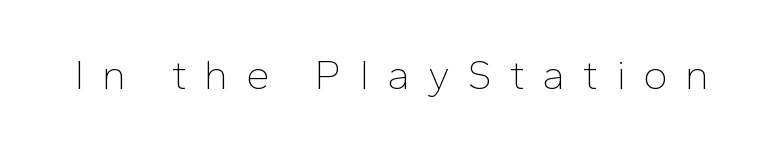
The image shows 42 px thin sans-serif type, upright; set unusually wide letter spacing (+0.42 em), not underlined; low stroke contrast and a medium x-height.
